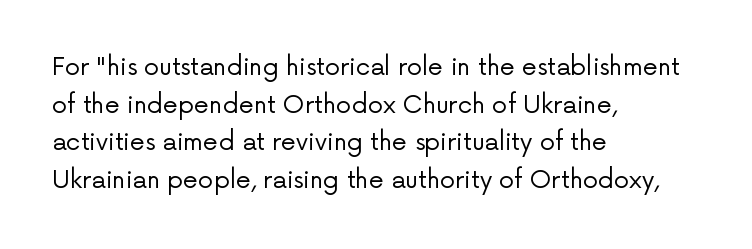
The setting favours the left margin, as ordinary paragraphs usually do. The face looks like a standard text weight, possibly lighter. Each row of text sits above clean, open space. Posture: straight, roman, zero tilt.
